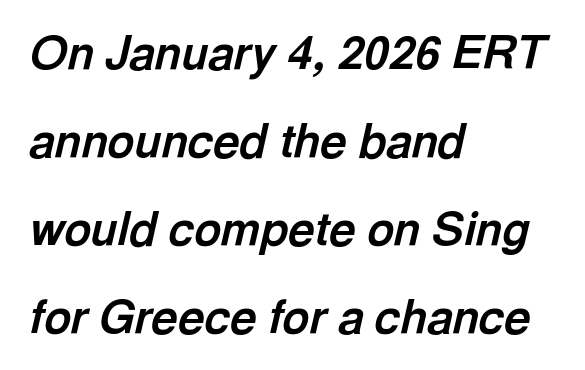
Spacing verdict: proportional, widths tailored to each character. The string is rendered with underlining switched off. Heavy-handed strokes throughout: this text is bold. Is the type slanted? Yes — the strokes lean at a clear angle.
